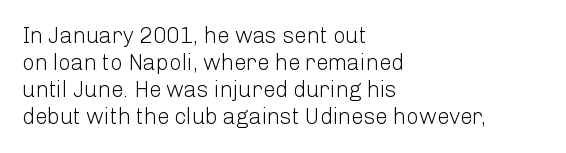
The image shows 22 px text type, upright; set left-aligned, line spacing 1.23x, normal letter spacing, not underlined.
